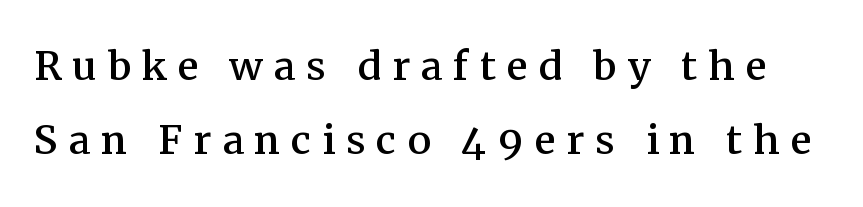
The image shows 53 px serif type, upright; set normal line spacing (1.4x), unusually wide letter spacing (+0.2 em), not underlined; medium stroke contrast and a medium x-height.
